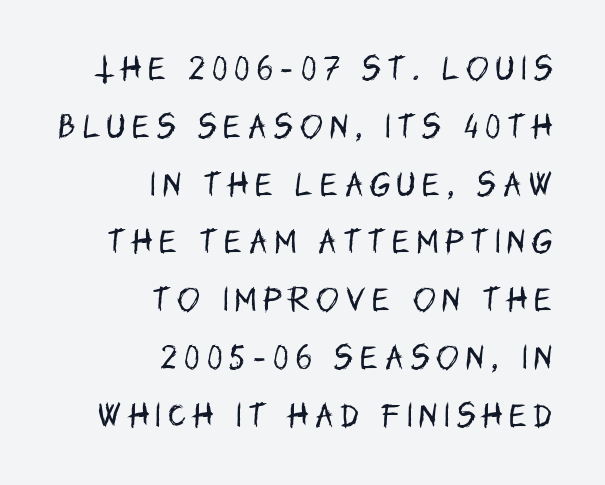
{"italic": "no", "bold": "no", "underline": "no", "align": "right", "line_spacing": "loose", "line_spacing_ratio": 2.14, "letter_spacing": "wide", "letter_spacing_em": 0.26, "glyph_px": 27}
